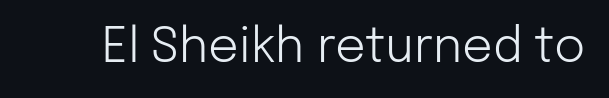
{"serif": "no", "italic": "no", "bold": "no", "weight": "light", "width": "normal", "stroke_contrast": "low", "x_height": "medium", "monospaced": "no", "underline": "no", "letter_spacing": "normal", "letter_spacing_em": 0.0, "glyph_px": 48}
